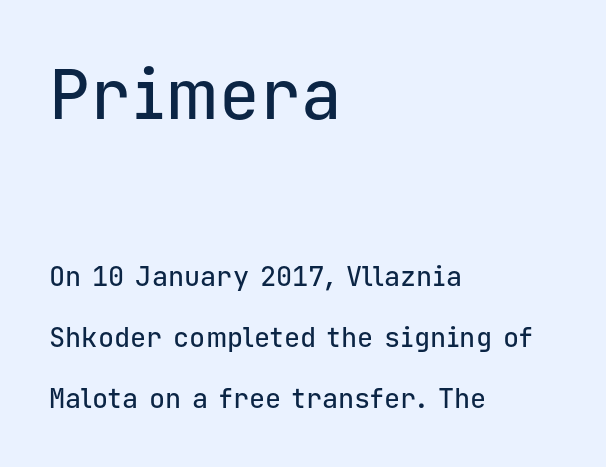
Q: Is the text italic (slanted)? A: No, it is upright.
Q: Is the typeface a serif or a sans-serif typeface? A: Sans-serif.
Q: Is the text underlined? A: No.
Q: How is the paragraph aligned? A: Left-aligned.
Q: Is the spacing between letters normal or unusually wide? A: Normal.
Q: Is the spacing between lines tight, normal or loose? A: Loose.
Q: Which block of text is set in a larger size, the first (top) or the second (bottom)? A: The first (top) one.
Q: Width (condensed, normal, or wide)? A: Normal.
Q: Stroke contrast? A: Low.
Q: x-height? A: Medium.
Q: Monospaced? A: Yes.
